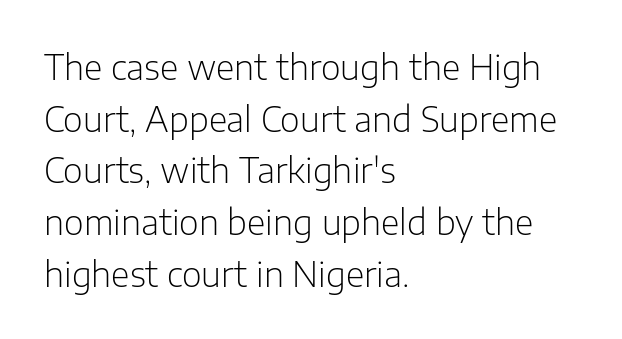
Q: Is the text bold? A: No.
Q: Is the text italic (slanted)? A: No, it is upright.
Q: Is the typeface a serif or a sans-serif typeface? A: Sans-serif.
Q: Is the text underlined? A: No.
Q: How is the paragraph aligned? A: Left-aligned.
Q: Is the spacing between letters normal or unusually wide? A: Normal.
Q: Is the spacing between lines tight, normal or loose? A: Normal.
Q: Width (condensed, normal, or wide)? A: Normal.
Q: Stroke contrast? A: Low.
Q: x-height? A: Medium.
Q: Monospaced? A: No.
